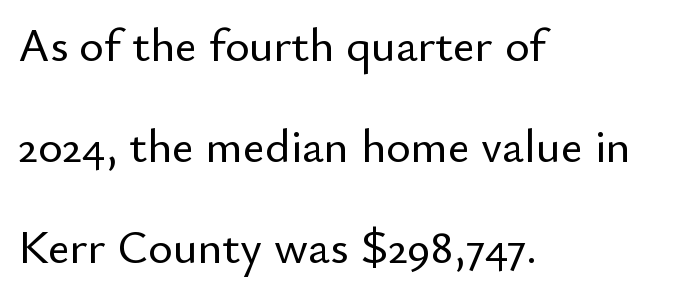
The letters carry no serifs — their stems end cleanly without finishing strokes. Here the designer chose a conventional face with non-uniform glyph widths. A typesetter would call this leading open, well beyond the default. Characters follow at the spacing the type designer built in. Is there any slant? The stems are plumb.
